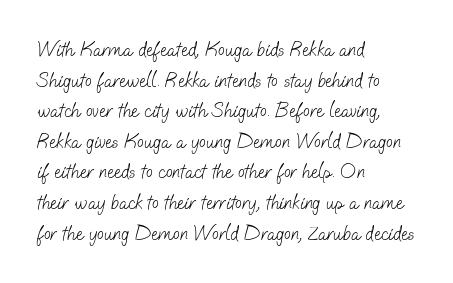
The image shows 20 px text type; set left-aligned, normal line spacing (1.53x), normal letter spacing, not underlined.
